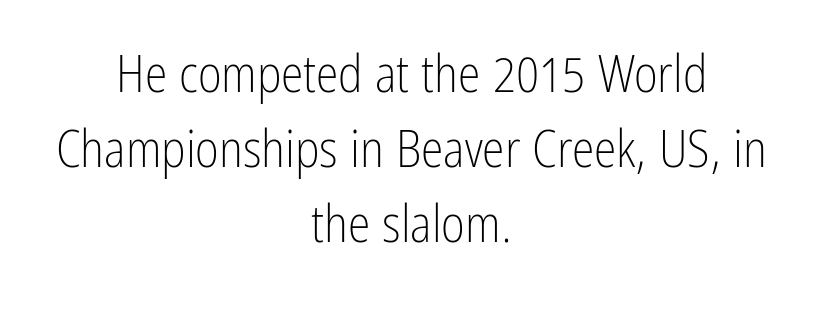
{"serif": "no", "italic": "no", "bold": "no", "weight": "light", "width": "condensed", "stroke_contrast": "low", "x_height": "medium", "monospaced": "no", "underline": "no", "align": "center", "line_spacing": "normal", "line_spacing_ratio": 1.47, "letter_spacing": "normal", "letter_spacing_em": 0.0, "glyph_px": 51}
